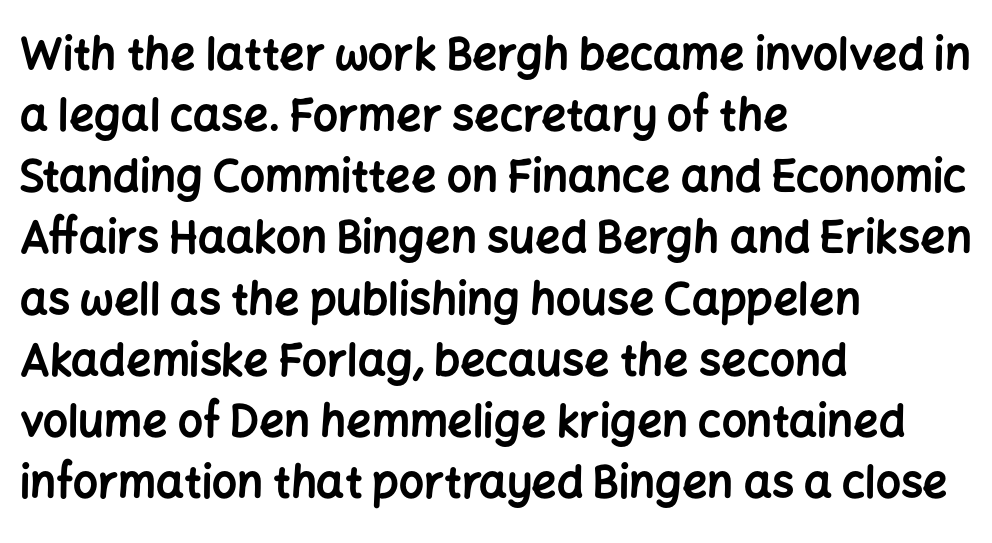
{"serif": "no", "italic": "no", "bold": "yes", "weight": "bold", "width": "normal", "stroke_contrast": "low", "x_height": "medium", "monospaced": "no", "underline": "no", "align": "left", "line_spacing": "normal", "line_spacing_ratio": 1.39, "letter_spacing": "normal", "letter_spacing_em": 0.0, "glyph_px": 44}
